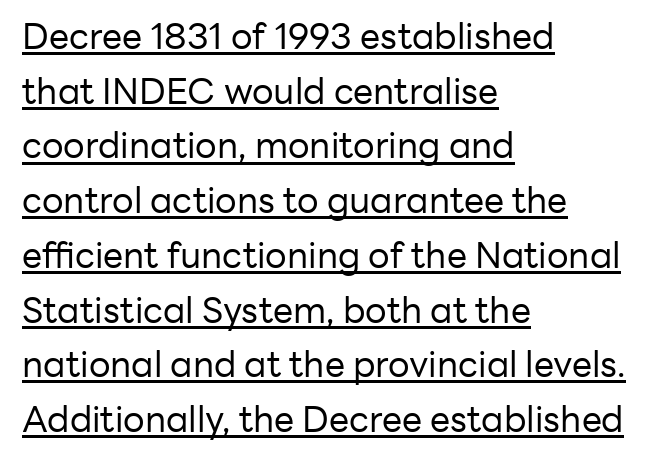
{"serif": "no", "italic": "no", "bold": "no", "weight": "regular", "width": "normal", "stroke_contrast": "low", "x_height": "medium", "monospaced": "no", "underline": "yes", "align": "left", "line_spacing": "normal", "line_spacing_ratio": 1.52, "letter_spacing": "normal", "letter_spacing_em": 0.0, "glyph_px": 36}
